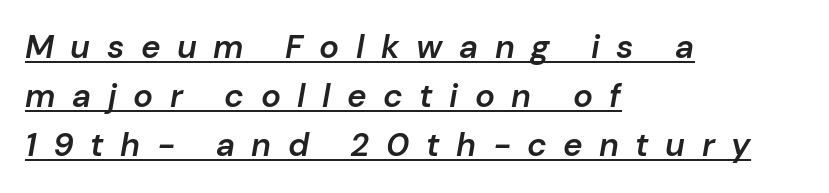
The face used here is a semibold: visibly heavier than regular, lighter than bold. Every character sits at an angle, as italics do. Here the designer chose a conventional face with non-uniform glyph widths. Notice how the passage keeps a crisp vertical edge on the left only.
